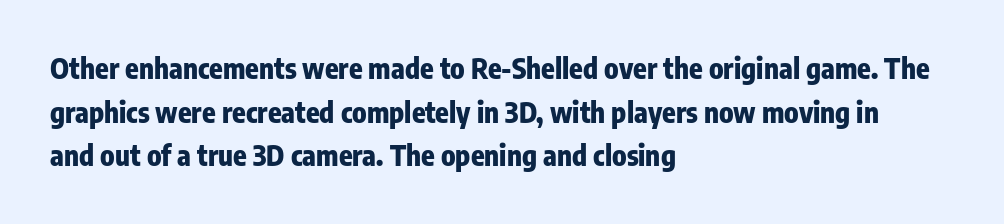
Spacing verdict: proportional, widths tailored to each character. This rendering employs a face without finishing strokes, i.e., a sans-serif. Is there any slant? The stems are plumb. Compared with typical paragraphs, the rows here are spaced about the same.
